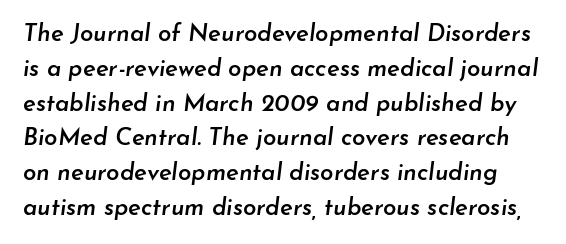
The image shows 24 px text type, italic (leaning right); set normal line spacing (1.45x), normal letter spacing, not underlined.
